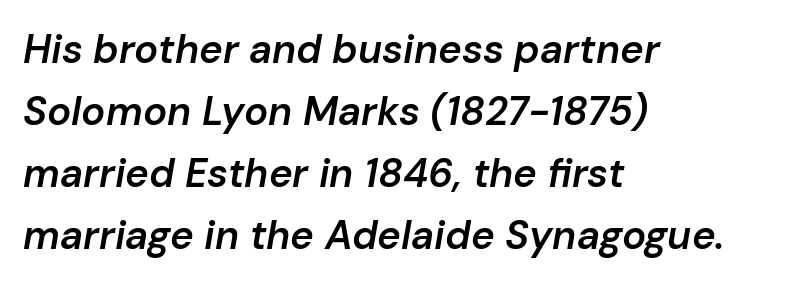
Q: Is the text bold? A: Semi-bold.
Q: Is the text italic (slanted)? A: Yes, it leans right by about 10 degrees.
Q: Is the text underlined? A: No.
Q: How is the paragraph aligned? A: Left-aligned.
Q: Is the spacing between letters normal or unusually wide? A: Normal.
Q: Is the spacing between lines tight, normal or loose? A: Normal.
Q: Width (condensed, normal, or wide)? A: Normal.
Q: Stroke contrast? A: Low.
Q: x-height? A: Medium.
Q: Monospaced? A: No.
